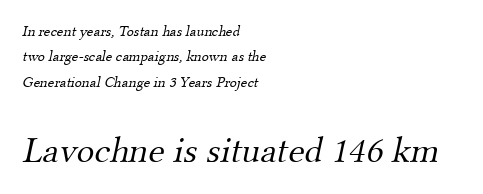
The face used here is proportionally spaced, like ordinary book or web type. Line beginnings align vertically; line endings do not. Heft: none added — not bold. In this sample the second text group is rendered at the bigger scale. In terms of letterspacing, this is plain default setting.
